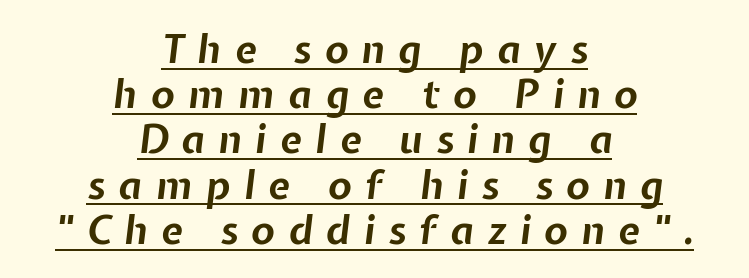
Q: Is the text bold? A: Yes.
Q: Is the text italic (slanted)? A: Yes, it leans right by about 7 degrees.
Q: Is the text underlined? A: Yes.
Q: How is the paragraph aligned? A: Centered.
Q: Is the spacing between letters normal or unusually wide? A: Unusually wide.
Q: Width (condensed, normal, or wide)? A: Normal.
Q: Stroke contrast? A: Low.
Q: x-height? A: Medium.
Q: Monospaced? A: No.
